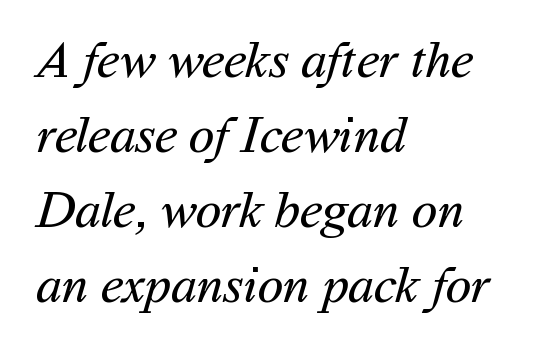
Do the characters align in a grid? No, the font is proportional. The gap between lines stays unmarked. Unlike a traditional serif, this face leaves its strokes unadorned. Heaviness? Minimal to ordinary, like unemphasized prose. Is there much room between lines? A standard amount, neither cramped nor airy. Characters follow at the spacing the type designer built in.
